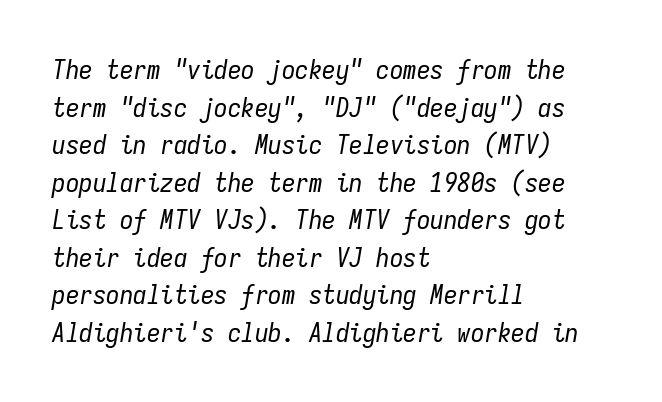
The letterforms sit shoulder to shoulder at normal distance. Stroke mass is kept to a normal reading level or below. Honestly, there is no underline to notice here at all. Style check: oblique. The space between consecutive lines is moderate.
